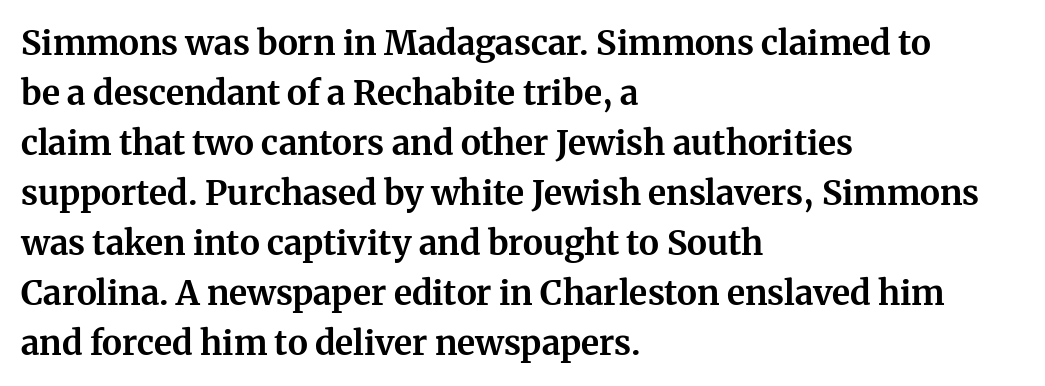
Q: Is the text bold? A: Yes.
Q: Is the text italic (slanted)? A: No, it is upright.
Q: Is the typeface a serif or a sans-serif typeface? A: Serif.
Q: Is the text underlined? A: No.
Q: How is the paragraph aligned? A: Left-aligned.
Q: Is the spacing between letters normal or unusually wide? A: Normal.
Q: Is the spacing between lines tight, normal or loose? A: Normal.
Q: Width (condensed, normal, or wide)? A: Normal.
Q: Stroke contrast? A: Medium.
Q: x-height? A: Medium.
Q: Monospaced? A: No.
